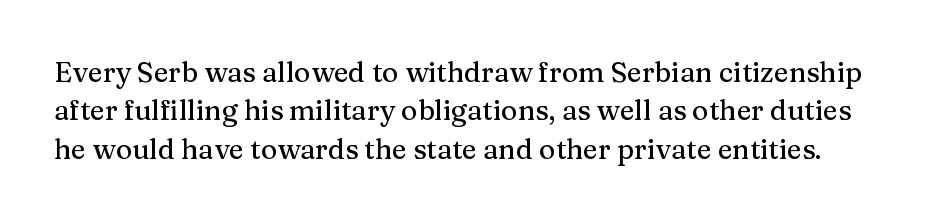
Looks like regular typesetting: each glyph gets only the width it needs. The font family rendered here belongs to the serif group. The line-height multiplier appears to be the usual default. The specimen omits any rule beneath the text block's lines. Is there any slant? The stems are plumb.
